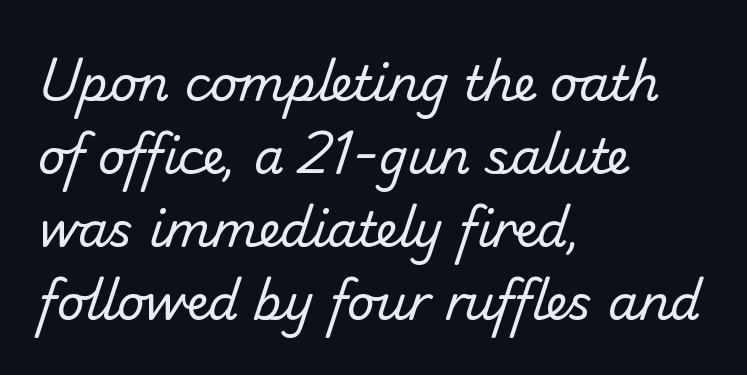
Q: Is the text bold? A: No.
Q: Is the typeface a serif or a sans-serif typeface? A: Sans-serif.
Q: Is the text underlined? A: No.
Q: How is the paragraph aligned? A: Left-aligned.
Q: Is the spacing between letters normal or unusually wide? A: Normal.
Q: Is the spacing between lines tight, normal or loose? A: Normal.
Q: Width (condensed, normal, or wide)? A: Normal.
Q: Stroke contrast? A: Low.
Q: x-height? A: Small.
Q: Monospaced? A: No.
